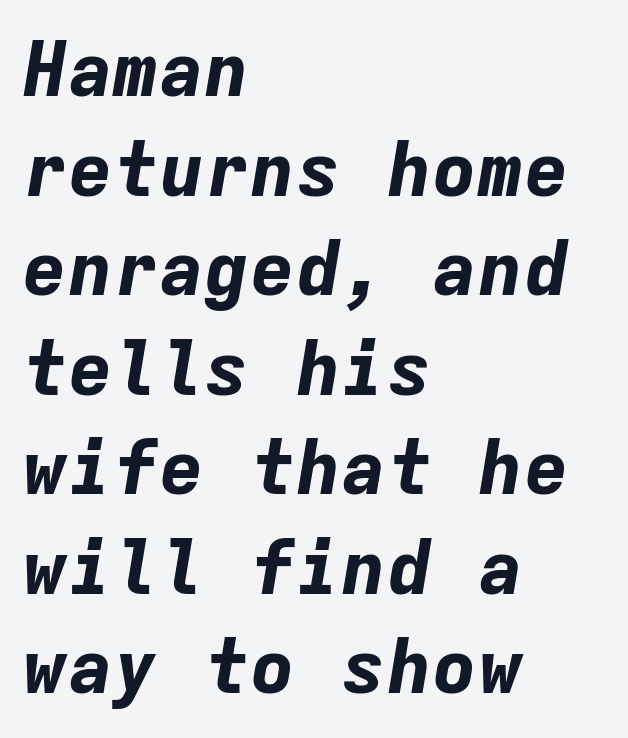
The rendering uses a bold face; every stroke is thick and dark. This rendering uses left alignment, leaving the right contour irregular. Students, observe: this is what conventionally led text looks like. Slant detected: the letters are inclined. The passage shown has conventional tracking throughout. The letters march in equal steps, a hallmark of fixed-pitch type.
